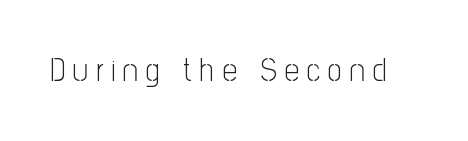
{"serif": "no", "italic": "no", "bold": "no", "weight": "light", "width": "condensed", "stroke_contrast": "low", "x_height": "medium", "monospaced": "no", "underline": "no", "letter_spacing": "wide", "letter_spacing_em": 0.25, "glyph_px": 32}
